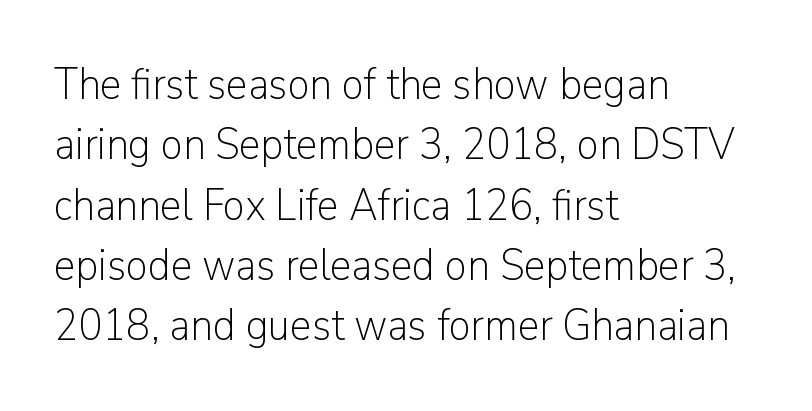
{"serif": "no", "italic": "no", "bold": "no", "weight": "light", "width": "normal", "stroke_contrast": "low", "x_height": "medium", "monospaced": "no", "underline": "no", "align": "left", "line_spacing": "normal", "line_spacing_ratio": 1.37, "letter_spacing": "normal", "letter_spacing_em": 0.0, "glyph_px": 44}
